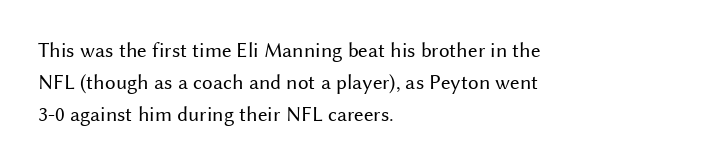
The image shows 21 px text type, upright; set left-aligned, normal line spacing (1.52x), normal letter spacing, not underlined.
